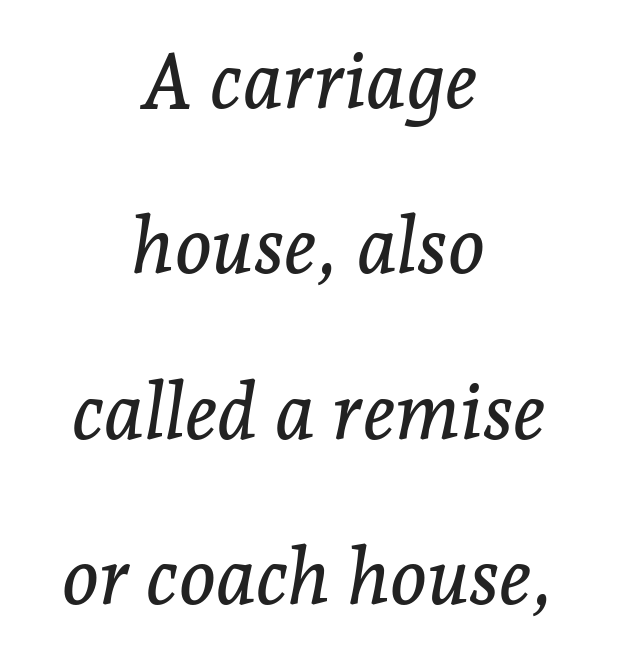
{"serif": "yes", "italic": "yes", "lean": "right", "slant_degrees": 7, "width": "normal", "stroke_contrast": "low", "x_height": "medium", "monospaced": "no", "underline": "no", "align": "center", "line_spacing": "loose", "line_spacing_ratio": 2.12, "letter_spacing": "normal", "letter_spacing_em": 0.0, "glyph_px": 78}
